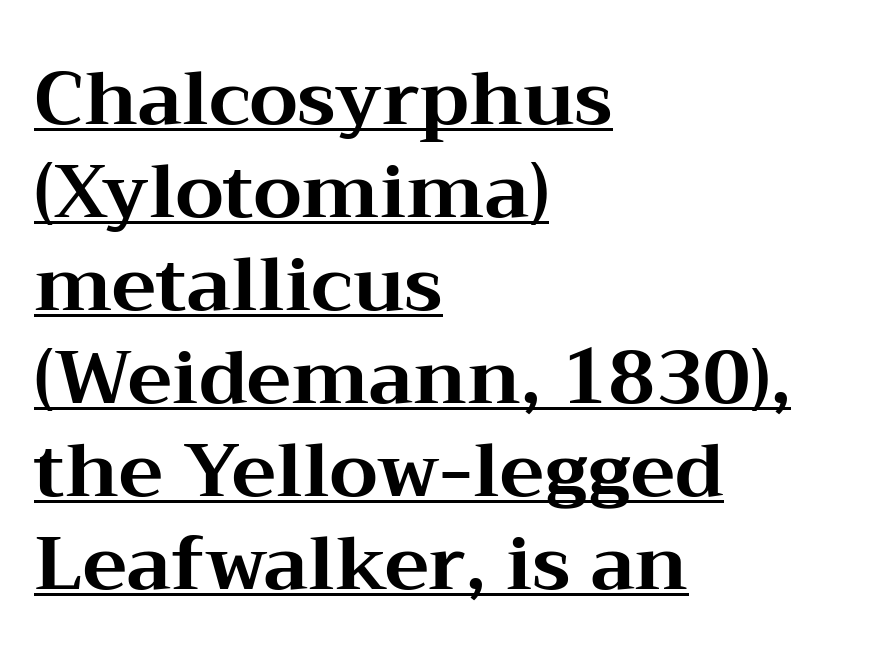
Observe the serifs anchoring each vertical stroke in this sample. Notice how the stems are strictly vertical — no italics here. Emphasis by weight is at full strength: bold. Each word holds together tightly as a unit, with standard inter-letter gaps. The compositor pushed each line to the left boundary.
